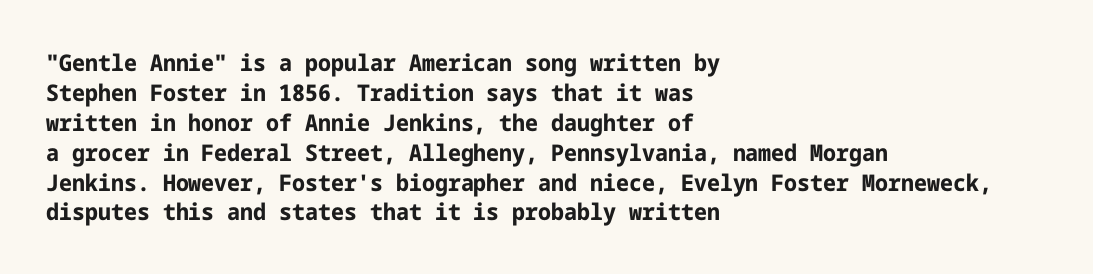
Designer's note — italics off, roman on. Clear beneath every line of the passage. Set as a true bold cut, around the 700 mark. How would I describe the line gaps? Plain and ordinary.
